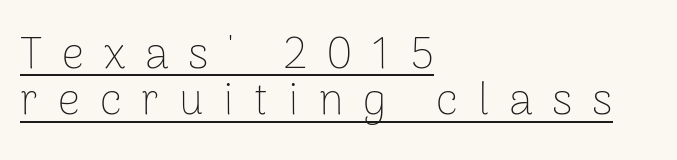
Honestly, the underline is the first thing you notice here. The rendering inserts visible extra space after every character. Classification — sans serif. The passage is arranged the way most books set body copy — flush left. Whoever set this chose condensed vertical rhythm over breathing room.
